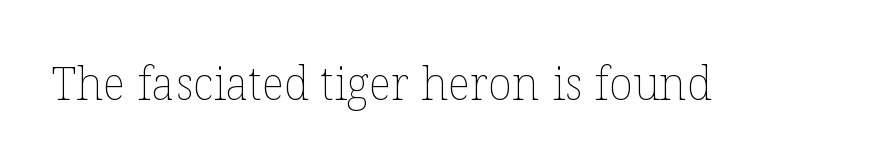
These lines are rendered in a variable-pitch font. Standard letterfit; no display-style spreading of the glyphs. Italic? Not at all — the glyphs are vertical. Bold? No — there's no thickening of the strokes. Any mark beneath the type? The region is blank.
